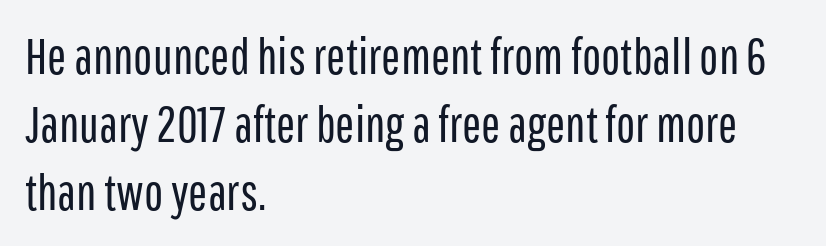
Q: Is the text bold? A: No.
Q: Is the text italic (slanted)? A: No, it is upright.
Q: Is the typeface a serif or a sans-serif typeface? A: Sans-serif.
Q: Is the text underlined? A: No.
Q: How is the paragraph aligned? A: Left-aligned.
Q: Is the spacing between letters normal or unusually wide? A: Normal.
Q: Is the spacing between lines tight, normal or loose? A: Normal.
Q: Width (condensed, normal, or wide)? A: Condensed.
Q: Stroke contrast? A: Low.
Q: x-height? A: Medium.
Q: Monospaced? A: No.
